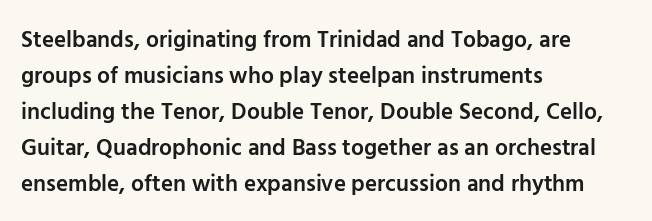
{"italic": "no", "bold": "semi", "underline": "no", "align": "left", "line_spacing": "normal", "line_spacing_ratio": 1.56, "letter_spacing": "normal", "letter_spacing_em": 0.0, "glyph_px": 23}
